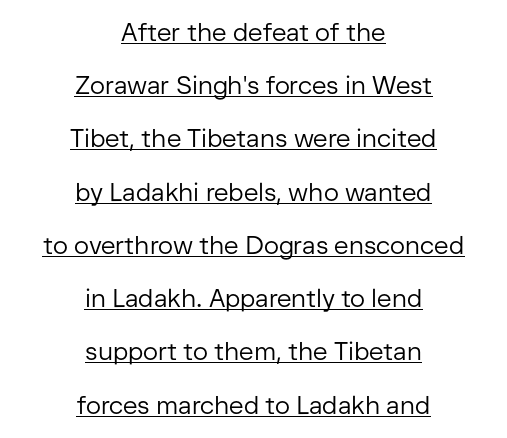
The image shows 25 px text type, upright; set centered, loose line spacing (2.13x), normal letter spacing, underlined.
